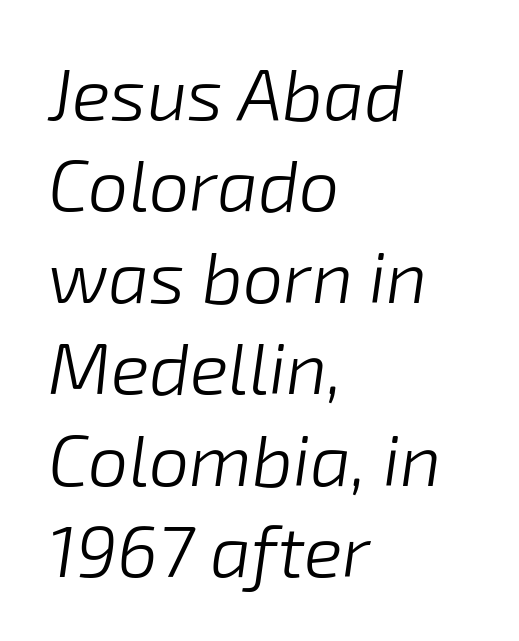
{"italic": "yes", "lean": "right", "slant_degrees": 8, "bold": "no", "weight": "light", "width": "normal", "stroke_contrast": "low", "x_height": "medium", "monospaced": "no", "underline": "no", "align": "left", "line_spacing": "normal", "line_spacing_ratio": 1.27, "letter_spacing": "normal", "letter_spacing_em": 0.0, "glyph_px": 72}
